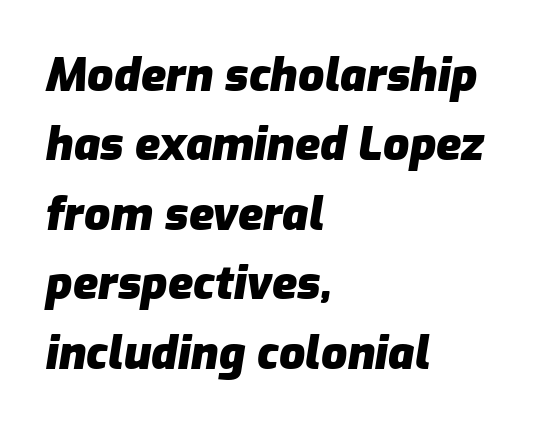
Its strokes are broad and dark, the hallmark of bold type. Normally led — the rows are evenly, conventionally spaced. Underlining? Definitely not there. This sample uses an oblique cut, with every glyph tilted off the vertical.
